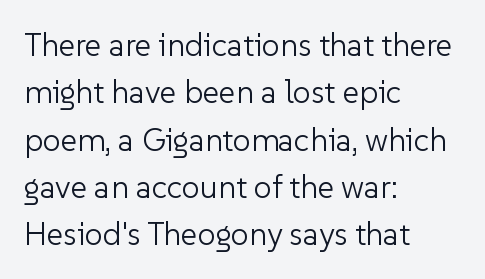
{"serif": "no", "italic": "no", "bold": "no", "weight": "light", "width": "normal", "stroke_contrast": "low", "x_height": "medium", "monospaced": "no", "underline": "no", "align": "left", "line_spacing": "normal", "line_spacing_ratio": 1.48, "letter_spacing": "normal", "letter_spacing_em": 0.0, "glyph_px": 32}
